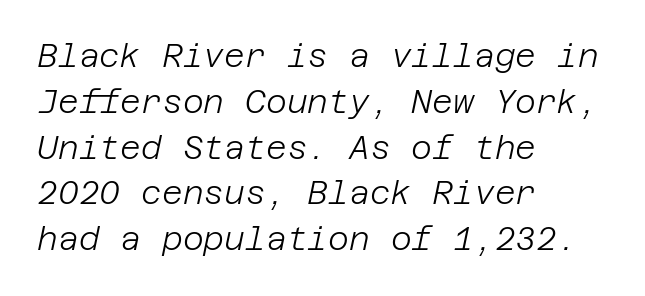
{"italic": "yes", "lean": "right", "slant_degrees": 12, "bold": "no", "weight": "light", "width": "normal", "stroke_contrast": "low", "x_height": "large", "underline": "no", "align": "left", "line_spacing": "normal", "line_spacing_ratio": 1.43, "letter_spacing": "normal", "letter_spacing_em": 0.0, "glyph_px": 32}
